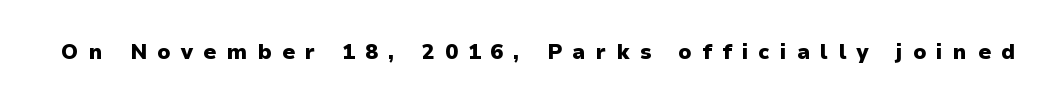
The image shows 21 px bold type, upright; set unusually wide letter spacing (+0.49 em), not underlined.
